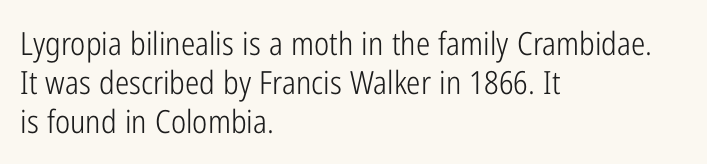
Q: Is the text bold? A: No.
Q: Is the text italic (slanted)? A: No, it is upright.
Q: Is the typeface a serif or a sans-serif typeface? A: Sans-serif.
Q: Is the text underlined? A: No.
Q: How is the paragraph aligned? A: Left-aligned.
Q: Is the spacing between letters normal or unusually wide? A: Normal.
Q: Width (condensed, normal, or wide)? A: Condensed.
Q: Stroke contrast? A: Low.
Q: x-height? A: Medium.
Q: Monospaced? A: No.
